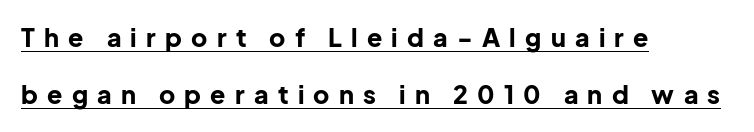
{"italic": "no", "bold": "yes", "underline": "yes", "align": "left", "line_spacing": "loose", "line_spacing_ratio": 2.3, "letter_spacing": "wide", "letter_spacing_em": 0.37, "glyph_px": 25}
